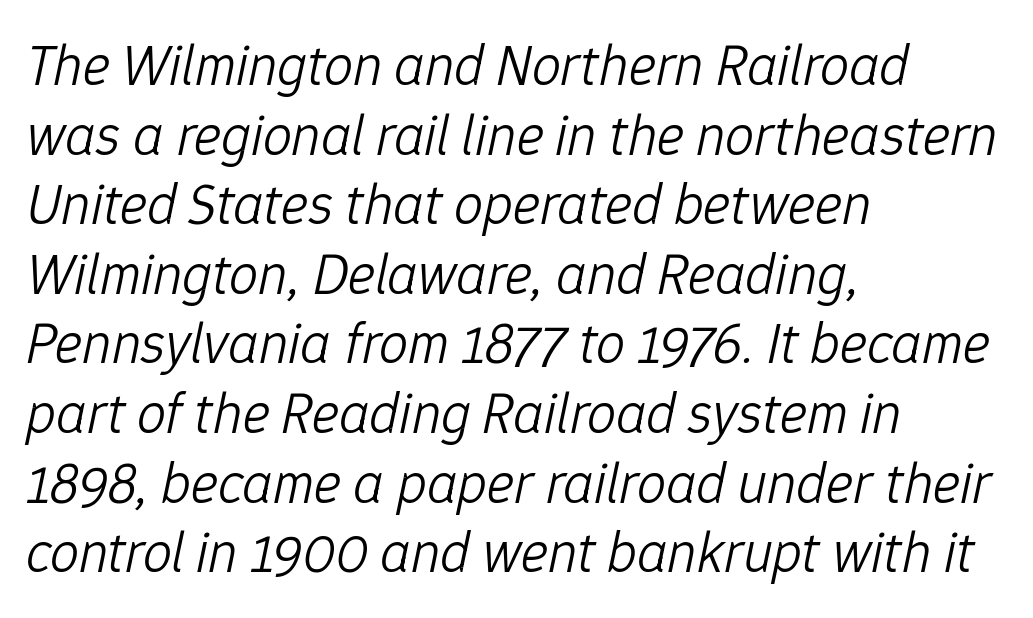
Looks like regular typesetting: each glyph gets only the width it needs. Notice how the passage keeps a crisp vertical edge on the left only. Words appear dense and cohesive because spacing is normal. Stems and bowls with no extra thickness — not bold. The baseline area is clear.
